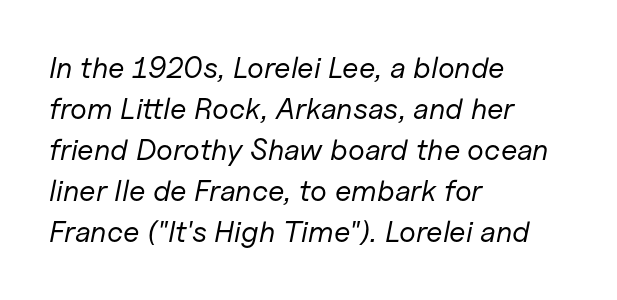
The image shows 30 px regular-weight type, italic (leaning right); set left-aligned, normal line spacing (1.37x), normal letter spacing, not underlined; low stroke contrast and a medium x-height.
